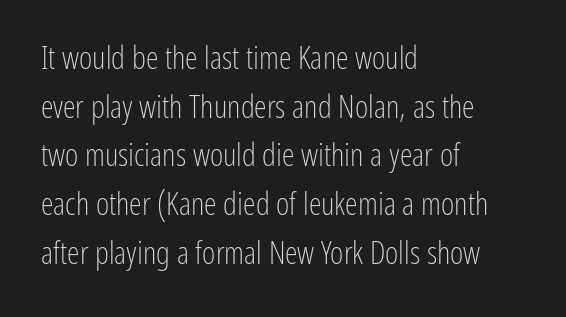
The image shows 32 px light, condensed sans-serif type, upright; set left-aligned, normal line spacing (1.52x), normal letter spacing, not underlined; low stroke contrast and a medium x-height.
